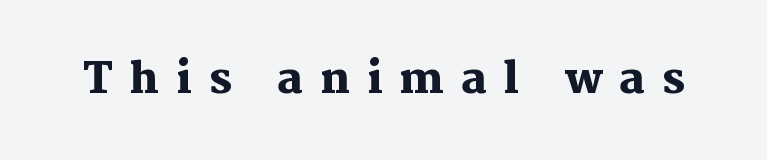
{"serif": "yes", "italic": "no", "bold": "yes", "weight": "heavy", "width": "normal", "stroke_contrast": "medium", "x_height": "medium", "monospaced": "no", "underline": "no", "letter_spacing": "wide", "letter_spacing_em": 0.41, "glyph_px": 42}
